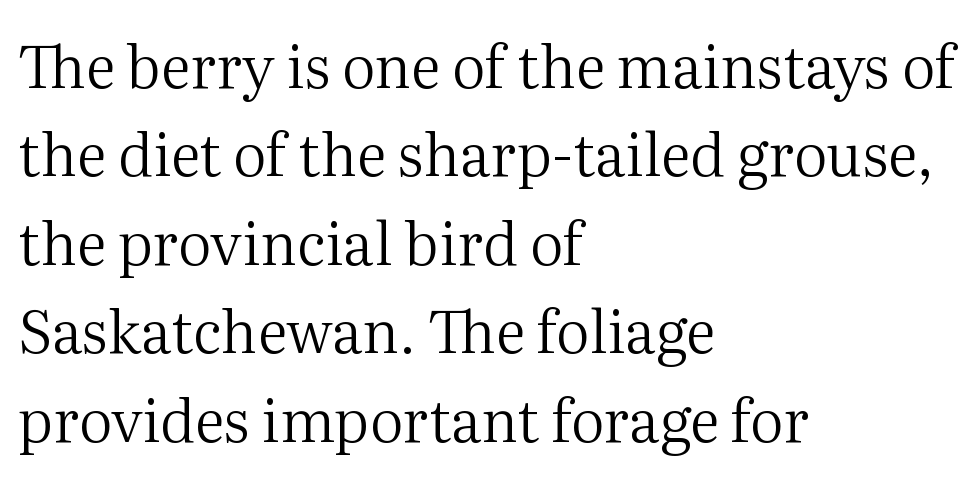
The image shows 59 px regular-weight serif type, upright; set left-aligned, normal line spacing (1.5x), normal letter spacing, not underlined; medium stroke contrast and a medium x-height.
